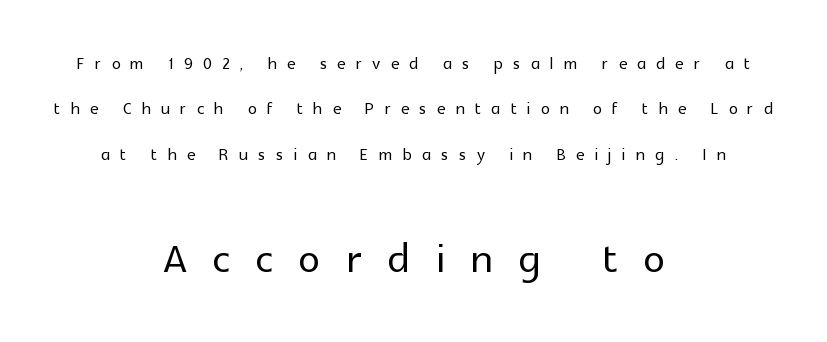
Q: Is the text italic (slanted)? A: No, it is upright.
Q: Is the typeface a serif or a sans-serif typeface? A: Sans-serif.
Q: Is the text underlined? A: No.
Q: How is the paragraph aligned? A: Centered.
Q: Is the spacing between letters normal or unusually wide? A: Unusually wide.
Q: Is the spacing between lines tight, normal or loose? A: Loose.
Q: Which block of text is set in a larger size, the first (top) or the second (bottom)? A: The second (bottom) one.
Q: Width (condensed, normal, or wide)? A: Normal.
Q: x-height? A: Medium.
Q: Monospaced? A: No.
